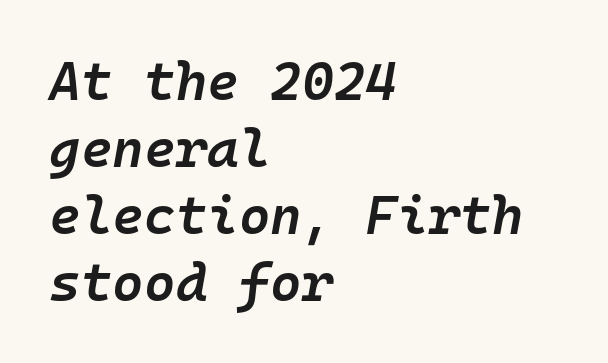
Is the block centered? No — it sits flush against the left margin. In terms of weight, the rendering is demibold, just under bold. In terms of posture, this sample is oblique. The rendering uses typewriter-style spacing with identical character cells. This sample uses plain, unmodified letter spacing.
